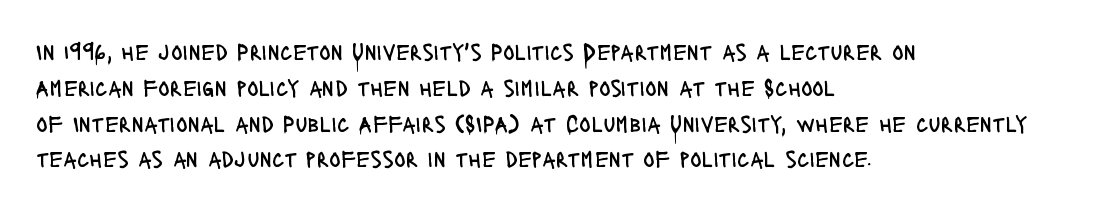
The setting favours the left margin, as ordinary paragraphs usually do. Upright lettering throughout. Letter spacing: default. No chunkiness to these letters — they're not bold.
